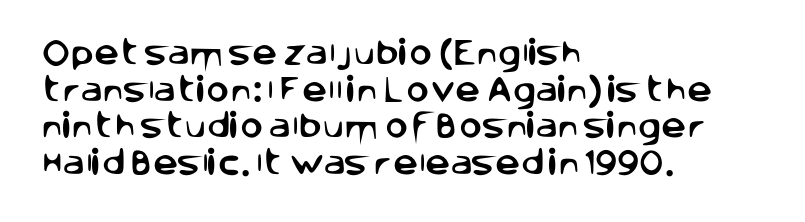
The image shows 28 px sans-serif type, upright; set left-aligned, normal line spacing (1.31x), normal letter spacing, not underlined; low stroke contrast and a large x-height.
